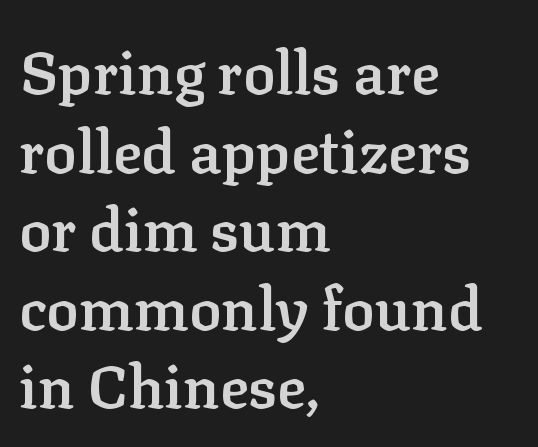
Q: Is the text bold? A: Semi-bold.
Q: Is the text italic (slanted)? A: No, it is upright.
Q: Is the typeface a serif or a sans-serif typeface? A: Serif.
Q: Is the text underlined? A: No.
Q: How is the paragraph aligned? A: Left-aligned.
Q: Is the spacing between letters normal or unusually wide? A: Normal.
Q: Is the spacing between lines tight, normal or loose? A: Normal.
Q: Width (condensed, normal, or wide)? A: Normal.
Q: Stroke contrast? A: Low.
Q: x-height? A: Medium.
Q: Monospaced? A: No.
